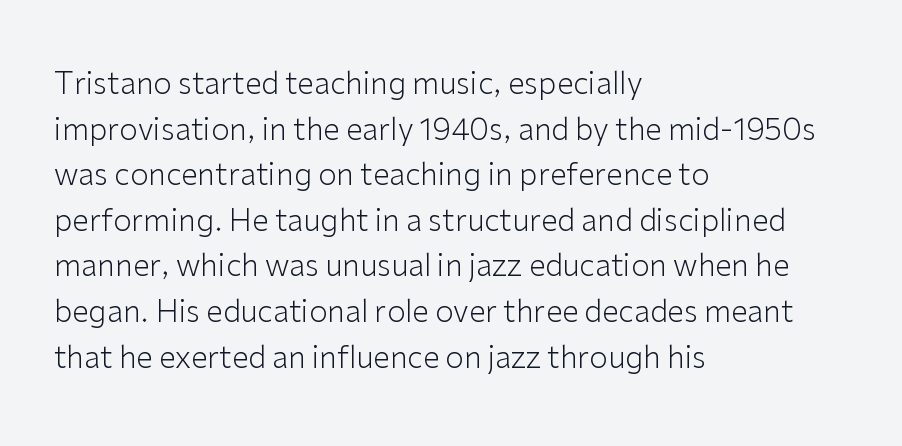
The image shows 30 px light sans-serif type, upright; set left-aligned, normal line spacing (1.52x), normal letter spacing, not underlined; low stroke contrast and a medium x-height.
